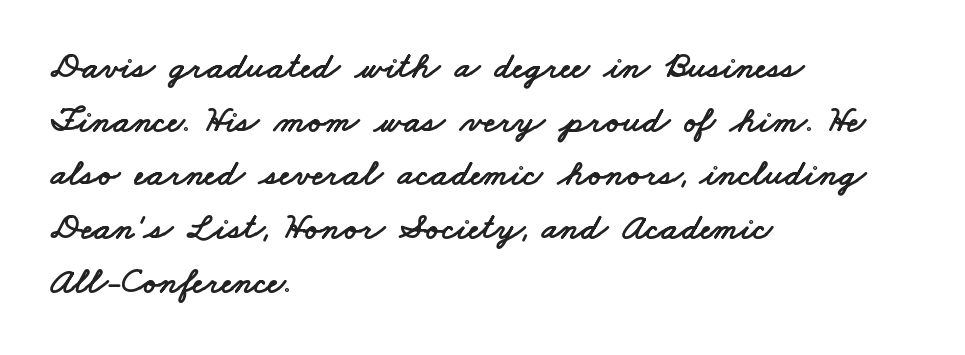
{"serif": "no", "width": "wide", "stroke_contrast": "low", "x_height": "small", "monospaced": "no", "underline": "no", "align": "left", "line_spacing": "normal", "line_spacing_ratio": 1.45, "letter_spacing": "normal", "letter_spacing_em": 0.0, "glyph_px": 37}
